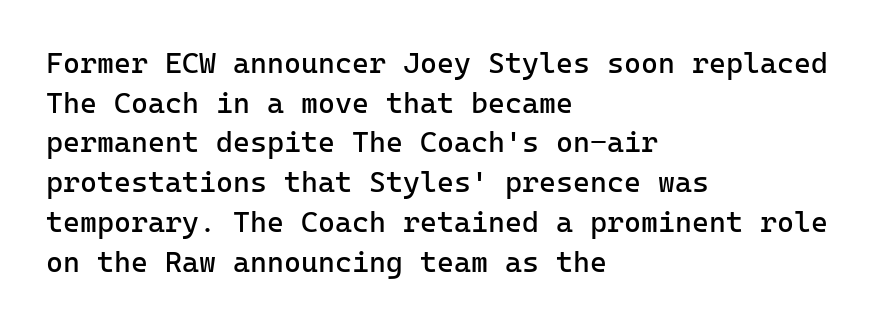
{"serif": "no", "italic": "no", "bold": "no", "weight": "regular", "width": "normal", "stroke_contrast": "low", "x_height": "medium", "underline": "no", "align": "left", "line_spacing": "normal", "line_spacing_ratio": 1.37, "letter_spacing": "normal", "letter_spacing_em": 0.0, "glyph_px": 29}
